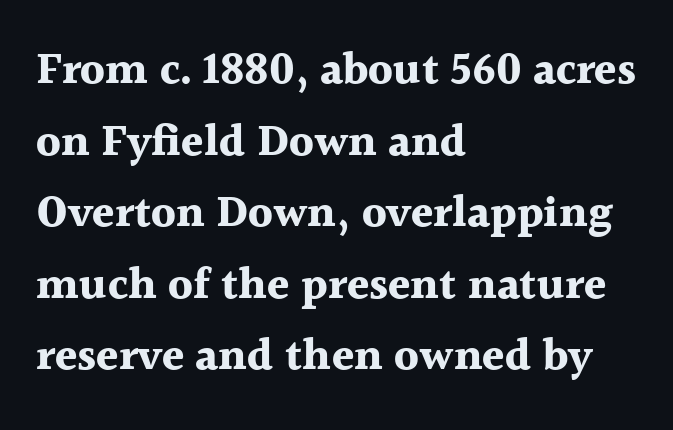
The image shows 45 px bold serif type, upright; set left-aligned, normal line spacing (1.59x), normal letter spacing, not underlined; a medium x-height.
